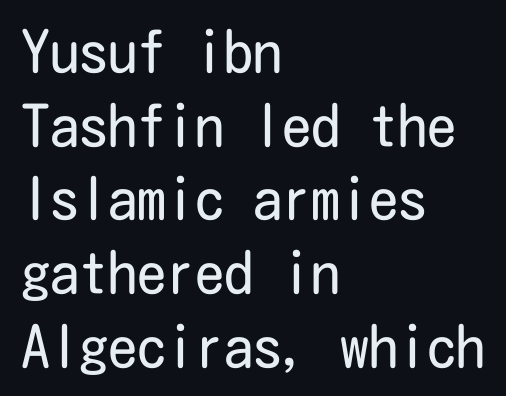
Q: Is the text bold? A: No.
Q: Is the text italic (slanted)? A: No, it is upright.
Q: Is the typeface a serif or a sans-serif typeface? A: Sans-serif.
Q: Is the text underlined? A: No.
Q: How is the paragraph aligned? A: Left-aligned.
Q: Is the spacing between letters normal or unusually wide? A: Normal.
Q: Is the spacing between lines tight, normal or loose? A: Normal.
Q: Width (condensed, normal, or wide)? A: Condensed.
Q: Stroke contrast? A: Low.
Q: x-height? A: Medium.
